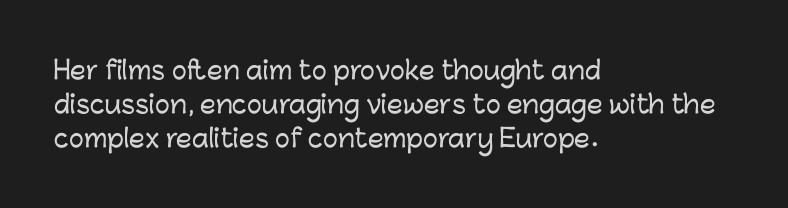
The image shows 25 px text type, upright; set left-aligned, normal line spacing (1.36x), normal letter spacing, not underlined.
